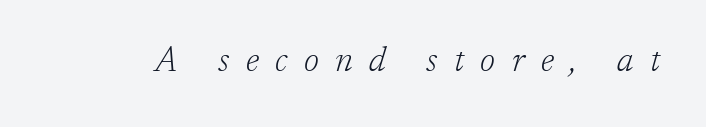
{"serif": "yes", "italic": "yes", "lean": "right", "slant_degrees": 17, "bold": "no", "weight": "light", "width": "normal", "stroke_contrast": "low", "x_height": "medium", "monospaced": "no", "underline": "no", "letter_spacing": "wide", "letter_spacing_em": 0.48, "glyph_px": 34}
